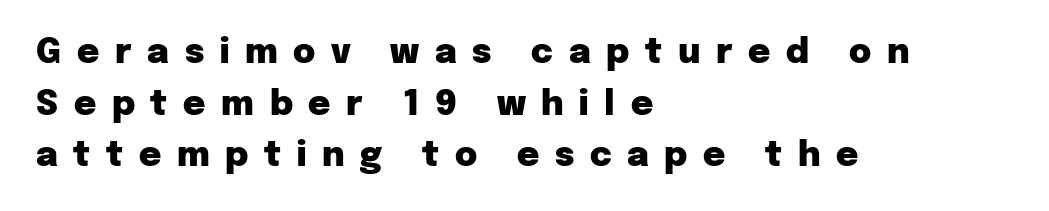
{"serif": "no", "italic": "no", "bold": "yes", "weight": "heavy", "width": "normal", "stroke_contrast": "low", "x_height": "medium", "monospaced": "no", "underline": "no", "align": "left", "line_spacing": "normal", "line_spacing_ratio": 1.52, "letter_spacing": "wide", "letter_spacing_em": 0.46, "glyph_px": 34}
